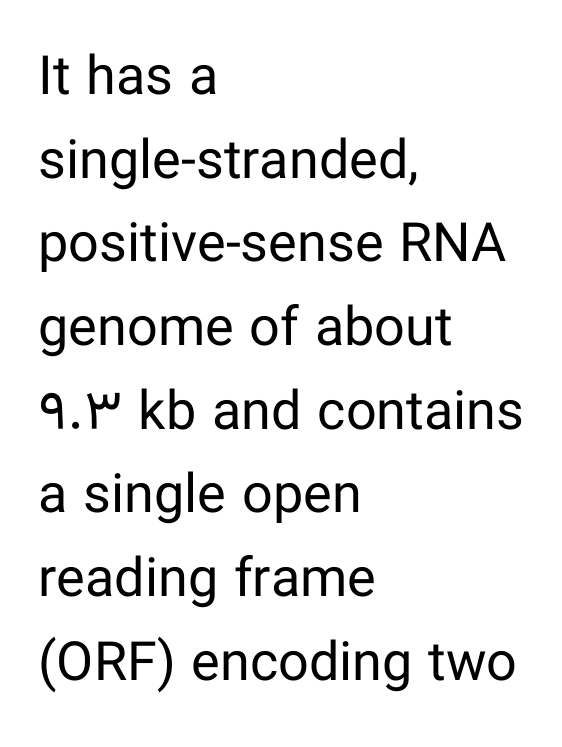
The baseline area is clear. Horizontal alignment here is leftward, the default for most running prose. Note: no serifs on the glyphs. Does extra space separate the letters? No, they use regular spacing. The passage shown is typed in a proportional face where columns would drift.
